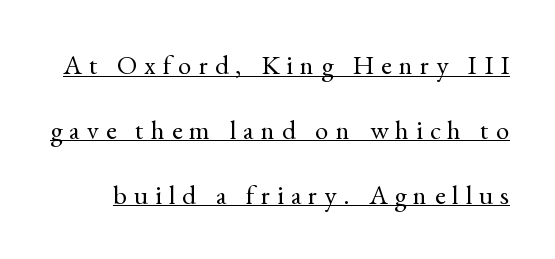
The image shows 27 px text type, upright; set loose line spacing (2.4x), unusually wide letter spacing (+0.26 em), underlined.
